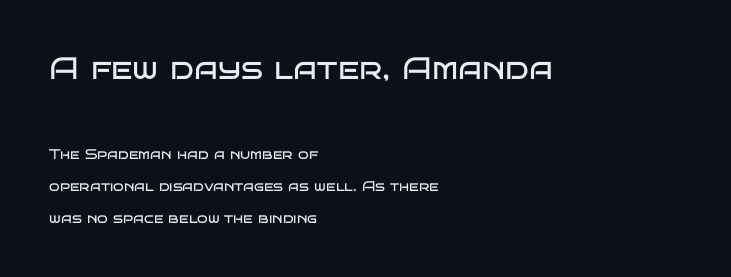
Think of a printed novel: that variable character pitch is what you see here. Reading top to bottom, the characters get smaller at the block break. To sum up the face: it is a sans, with no serifs. Words appear dense and cohesive because spacing is normal. It's the straight-up-and-down kind of type. Leading is clearly above the norm, producing a sparse column.
